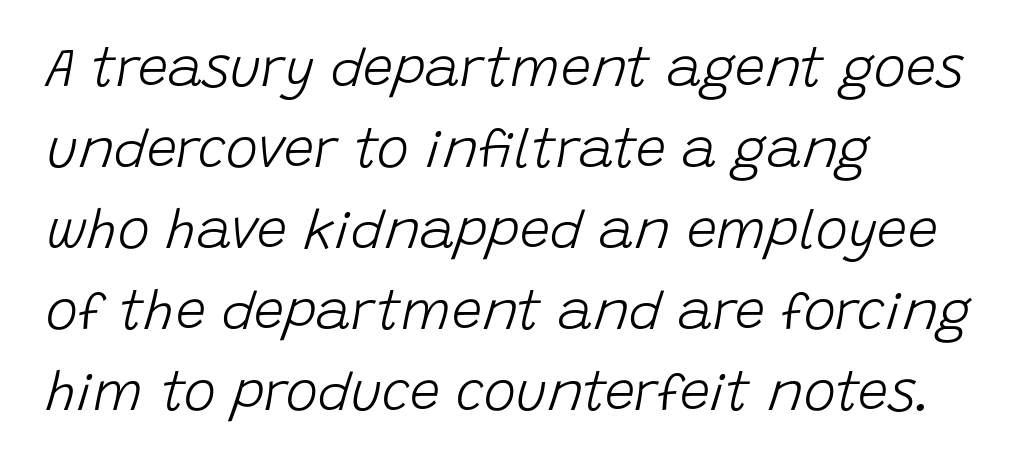
{"italic": "yes", "lean": "right", "slant_degrees": 15, "bold": "no", "weight": "light", "width": "normal", "stroke_contrast": "low", "x_height": "large", "monospaced": "no", "underline": "no", "align": "left", "line_spacing": "normal", "line_spacing_ratio": 1.5, "letter_spacing": "normal", "letter_spacing_em": 0.0, "glyph_px": 54}
